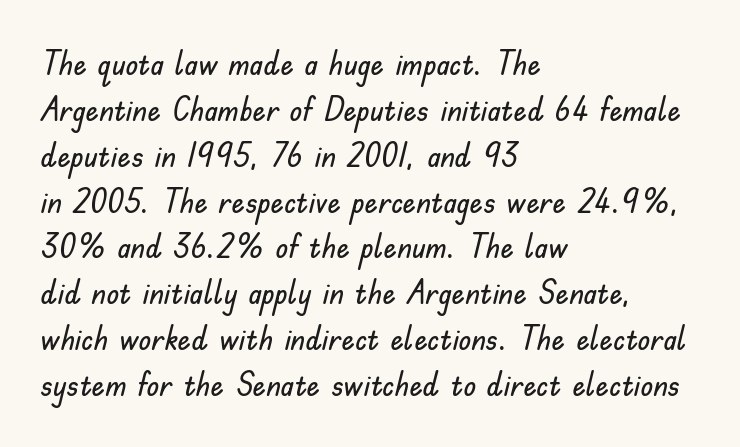
Q: Is the text italic (slanted)? A: Yes.
Q: Is the typeface a serif or a sans-serif typeface? A: Sans-serif.
Q: Is the text underlined? A: No.
Q: How is the paragraph aligned? A: Left-aligned.
Q: Is the spacing between letters normal or unusually wide? A: Normal.
Q: Is the spacing between lines tight, normal or loose? A: Normal.
Q: Width (condensed, normal, or wide)? A: Normal.
Q: Stroke contrast? A: Low.
Q: x-height? A: Small.
Q: Monospaced? A: No.
